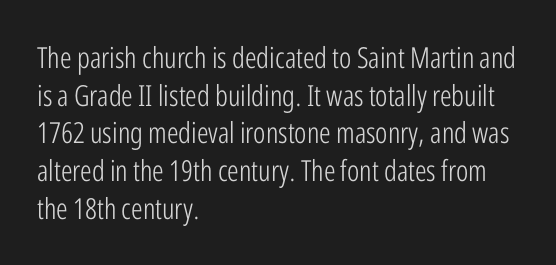
{"serif": "no", "italic": "no", "bold": "no", "weight": "light", "width": "condensed", "stroke_contrast": "low", "x_height": "medium", "monospaced": "no", "underline": "no", "align": "left", "line_spacing": "normal", "line_spacing_ratio": 1.3, "letter_spacing": "normal", "letter_spacing_em": 0.0, "glyph_px": 29}
